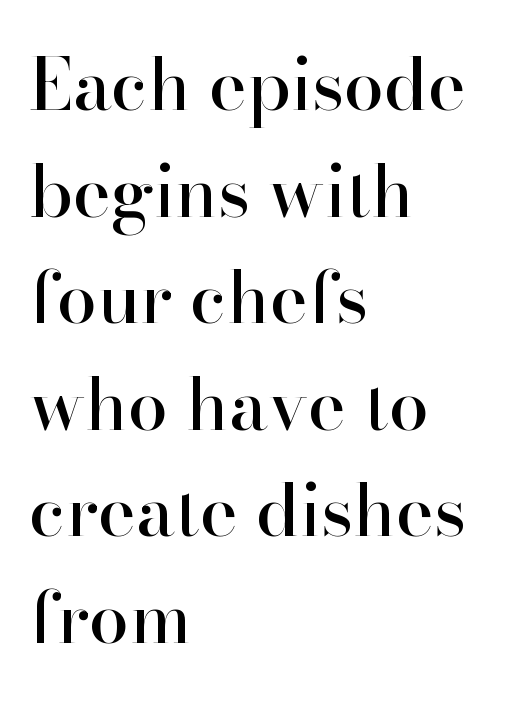
The letters carry serifs — small finishing strokes at the ends of their stems. No italicization has been applied; the sample stays upright. Here the designer chose a conventional face with non-uniform glyph widths. The horizontal fit of the characters is conventional and even. Line beginnings align vertically; line endings do not.
